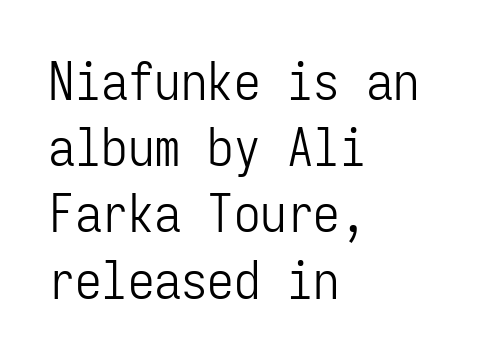
{"serif": "no", "italic": "no", "bold": "no", "weight": "light", "width": "condensed", "stroke_contrast": "low", "x_height": "medium", "monospaced": "yes", "underline": "no", "align": "left", "line_spacing": "normal", "line_spacing_ratio": 1.25, "letter_spacing": "normal", "letter_spacing_em": 0.0, "glyph_px": 53}
